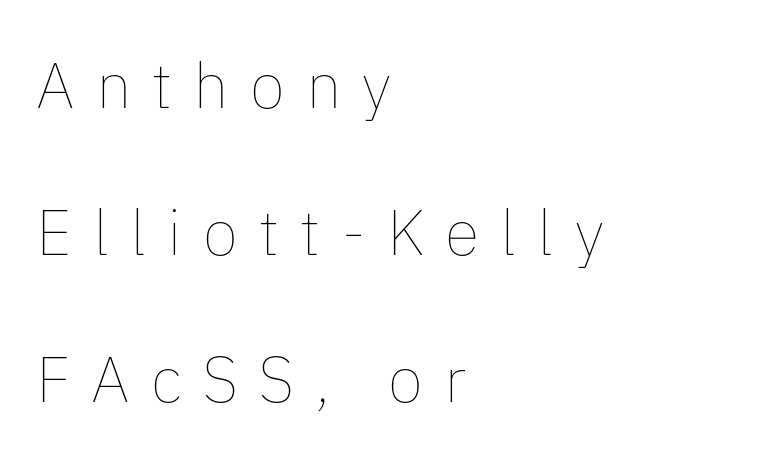
Q: Is the text bold? A: No.
Q: Is the text italic (slanted)? A: No, it is upright.
Q: Is the text underlined? A: No.
Q: How is the paragraph aligned? A: Left-aligned.
Q: Is the spacing between letters normal or unusually wide? A: Unusually wide.
Q: Is the spacing between lines tight, normal or loose? A: Loose.
Q: Width (condensed, normal, or wide)? A: Normal.
Q: Stroke contrast? A: Low.
Q: x-height? A: Medium.
Q: Monospaced? A: No.
